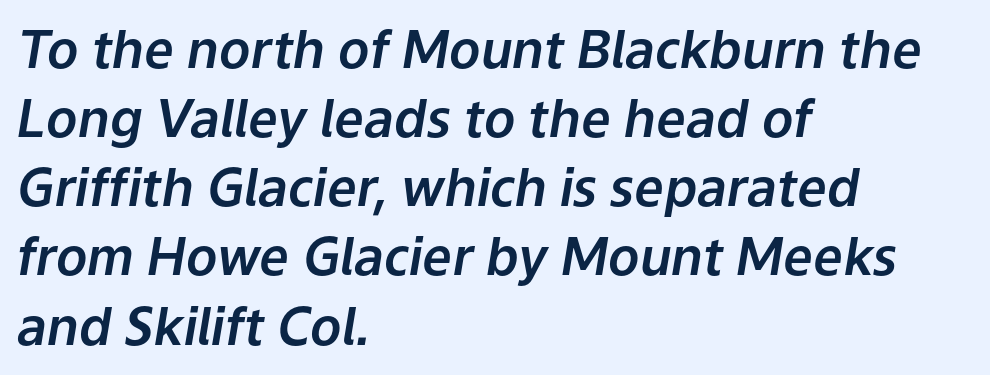
The image shows 52 px text type, italic (leaning right); set left-aligned, normal line spacing (1.33x), normal letter spacing, not underlined; low stroke contrast and a medium x-height.
